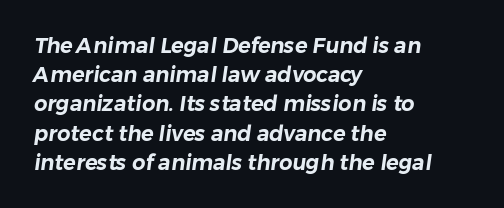
{"underline": "no", "align": "left", "line_spacing": "normal", "line_spacing_ratio": 1.39, "letter_spacing": "normal", "letter_spacing_em": 0.0, "glyph_px": 21}
